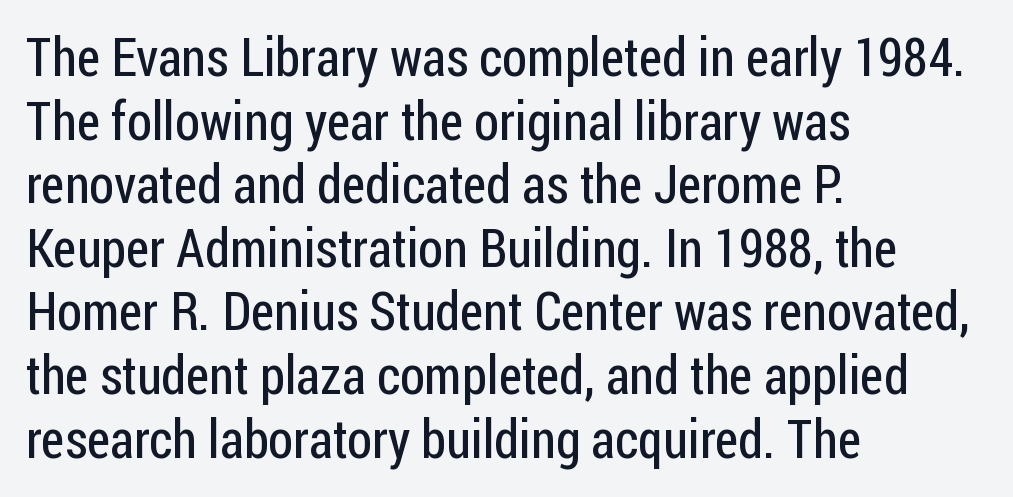
The lines in this sample share a left origin and differ only in where they stop. How are the letters spaced? Ordinarily, with no added tracking. The font family rendered here belongs to the sans-serif group. Vertical stems look standard width or narrower in stroke. Clear beneath every line of the passage. The axis of the letterforms is exactly vertical.
